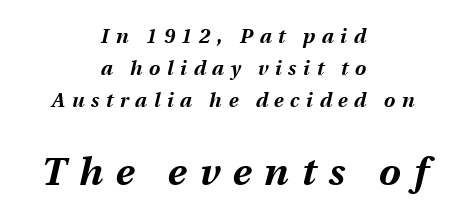
The image shows 39 px bold type, italic (leaning right); set centered, normal line spacing (1.59x), unusually wide letter spacing (+0.33 em), not underlined; the second (bottom) block is 1.95x larger; medium stroke contrast and a medium x-height.
